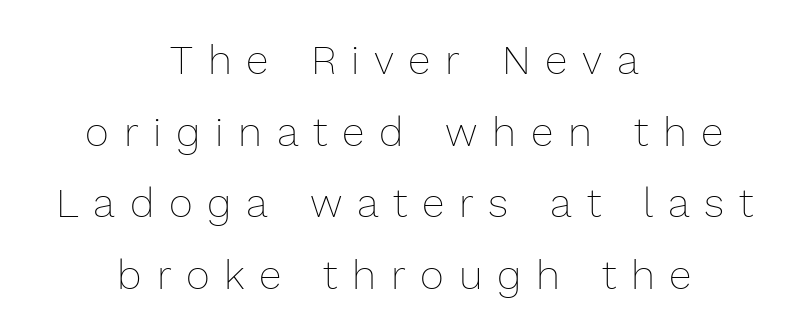
Typeset on center — no edge is straight. There is plenty of visible air inserted between adjacent glyphs. Honestly, there is no underline to notice here at all. A quiet, ordinary-to-light weight characterises the typeface.
